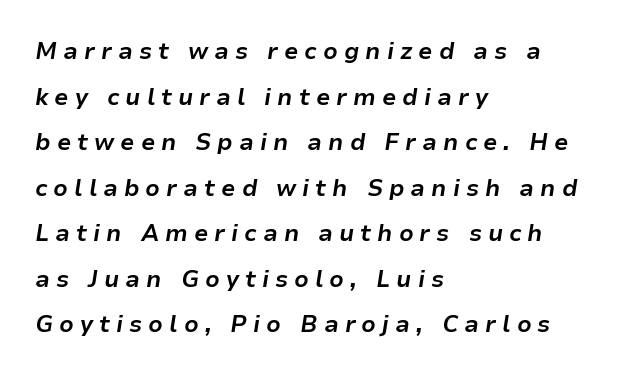
Q: Is the text bold? A: Yes.
Q: Is the text italic (slanted)? A: Yes, it leans right by about 9 degrees.
Q: Is the text underlined? A: No.
Q: How is the paragraph aligned? A: Left-aligned.
Q: Is the spacing between letters normal or unusually wide? A: Unusually wide.
Q: Is the spacing between lines tight, normal or loose? A: Loose.
